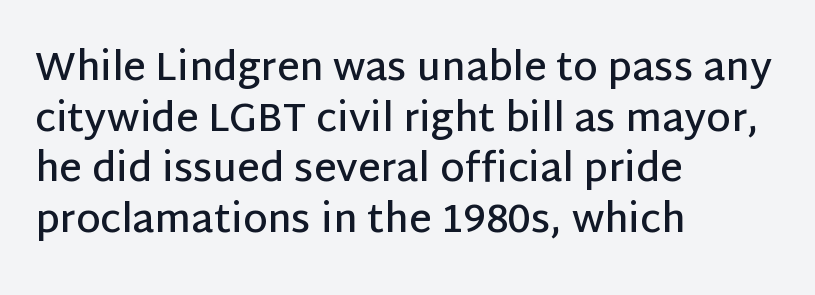
{"serif": "no", "italic": "no", "bold": "semi", "weight": "semibold", "width": "normal", "stroke_contrast": "low", "x_height": "large", "monospaced": "no", "underline": "no", "align": "left", "line_spacing": "normal", "line_spacing_ratio": 1.3, "letter_spacing": "normal", "letter_spacing_em": 0.0, "glyph_px": 39}
